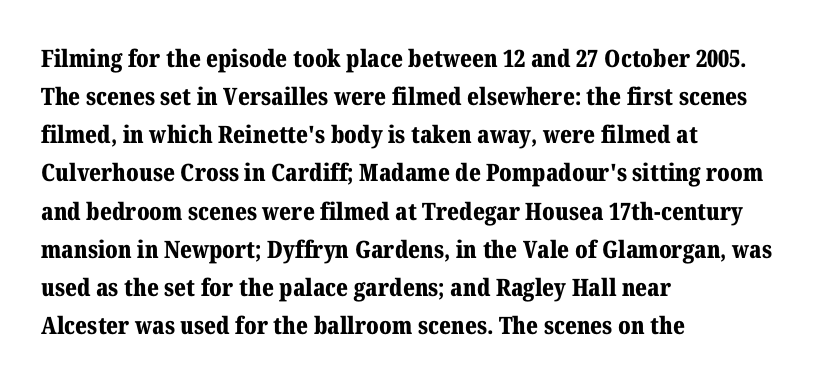
The image shows 24 px bold type, upright; set left-aligned, normal line spacing (1.59x), normal letter spacing, not underlined.
